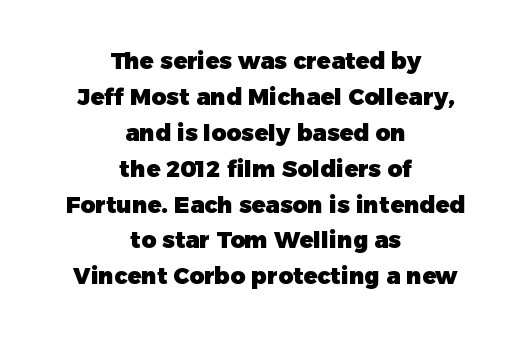
Q: Is the text bold? A: Yes.
Q: Is the text italic (slanted)? A: No, it is upright.
Q: Is the text underlined? A: No.
Q: How is the paragraph aligned? A: Centered.
Q: Is the spacing between letters normal or unusually wide? A: Normal.
Q: Is the spacing between lines tight, normal or loose? A: Normal.
